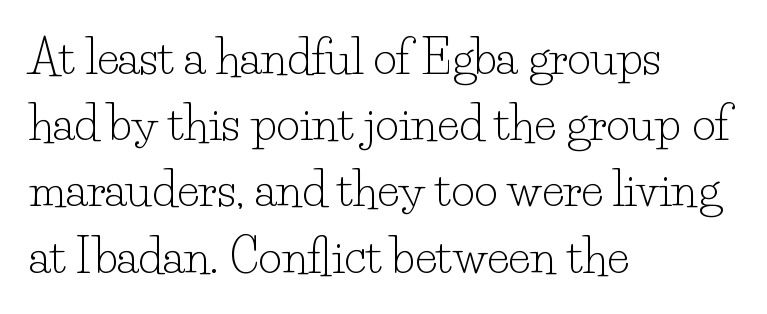
The image shows 46 px light serif type, upright; set left-aligned, normal line spacing (1.44x), normal letter spacing, not underlined; low stroke contrast and a small x-height.
